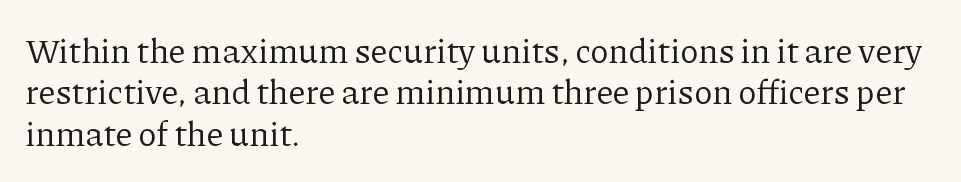
{"serif": "yes", "italic": "no", "bold": "no", "weight": "regular", "width": "normal", "stroke_contrast": "low", "x_height": "medium", "monospaced": "no", "underline": "no", "align": "left", "line_spacing_ratio": 1.22, "letter_spacing": "normal", "letter_spacing_em": 0.0, "glyph_px": 34}
